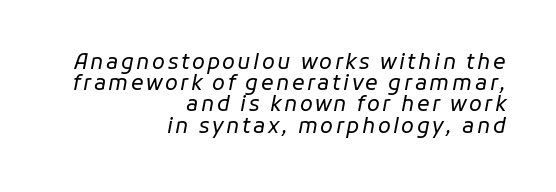
The image shows 21 px text type, italic (leaning right); set right-aligned, tight line spacing (1.01x), not underlined.
